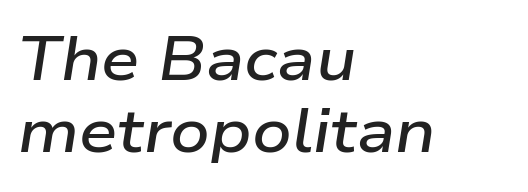
Q: Is the text bold? A: Semi-bold.
Q: Is the text italic (slanted)? A: Yes, it leans right by about 9 degrees.
Q: Is the text underlined? A: No.
Q: How is the paragraph aligned? A: Left-aligned.
Q: Is the spacing between letters normal or unusually wide? A: Normal.
Q: Width (condensed, normal, or wide)? A: Wide.
Q: Stroke contrast? A: Low.
Q: x-height? A: Medium.
Q: Monospaced? A: No.
